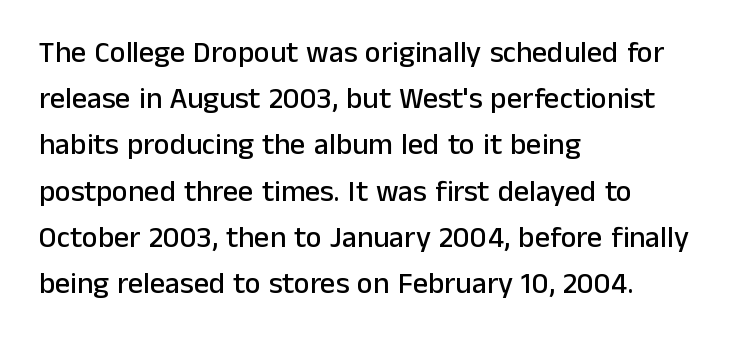
The image shows 30 px sans-serif type, upright; set left-aligned, normal line spacing (1.54x), normal letter spacing, not underlined; low stroke contrast and a medium x-height.
